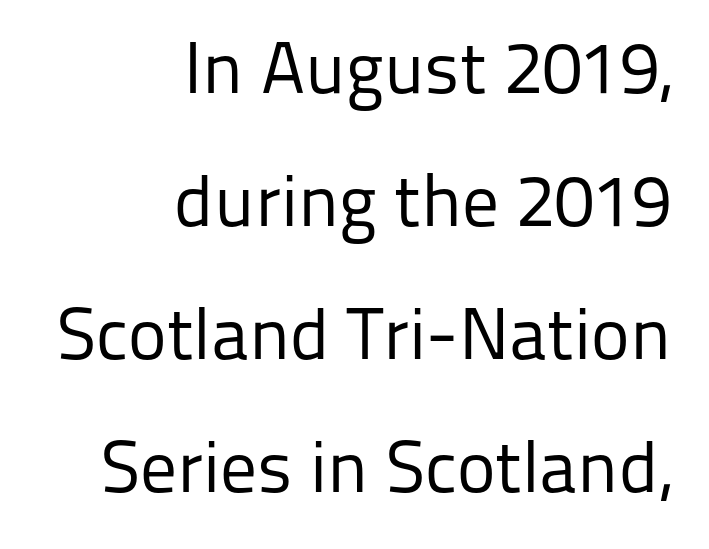
The image shows 73 px regular-weight sans-serif type, upright; set right-aligned, line spacing 1.82x, normal letter spacing, not underlined; low stroke contrast and a medium x-height.
